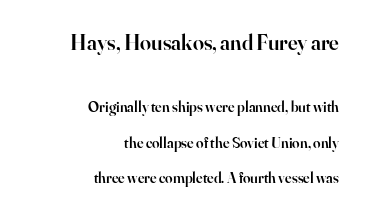
Q: Is the text bold? A: Semi-bold.
Q: Is the text italic (slanted)? A: No, it is upright.
Q: Is the text underlined? A: No.
Q: How is the paragraph aligned? A: Right-aligned.
Q: Is the spacing between letters normal or unusually wide? A: Normal.
Q: Is the spacing between lines tight, normal or loose? A: Loose.
Q: Which block of text is set in a larger size, the first (top) or the second (bottom)? A: The first (top) one.
